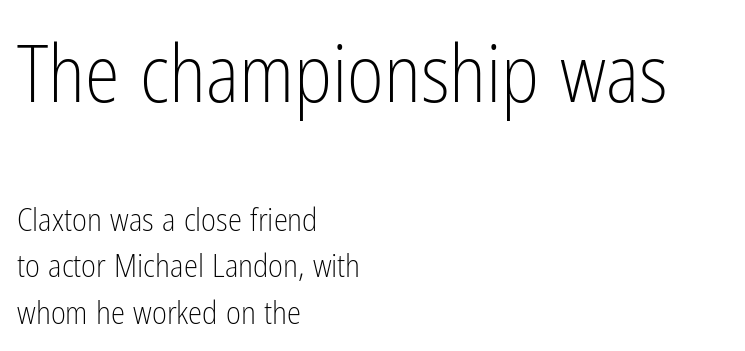
The axis of the letterforms is exactly vertical. Decoration check: the copy has no underline. Tracking value appears to be zero — textbook default spacing. Baseline-to-baseline distance is the conventional proportion of letter height.
